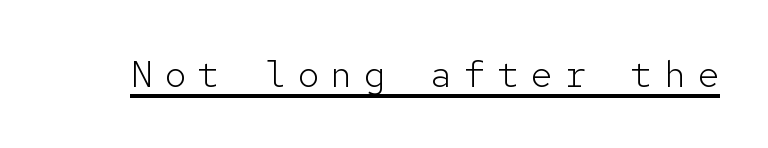
This sample has the even, mechanical cadence of fixed-width lettering. Posture: vertical. Quick note: underline on. Weight: not bold — regular or lighter.
